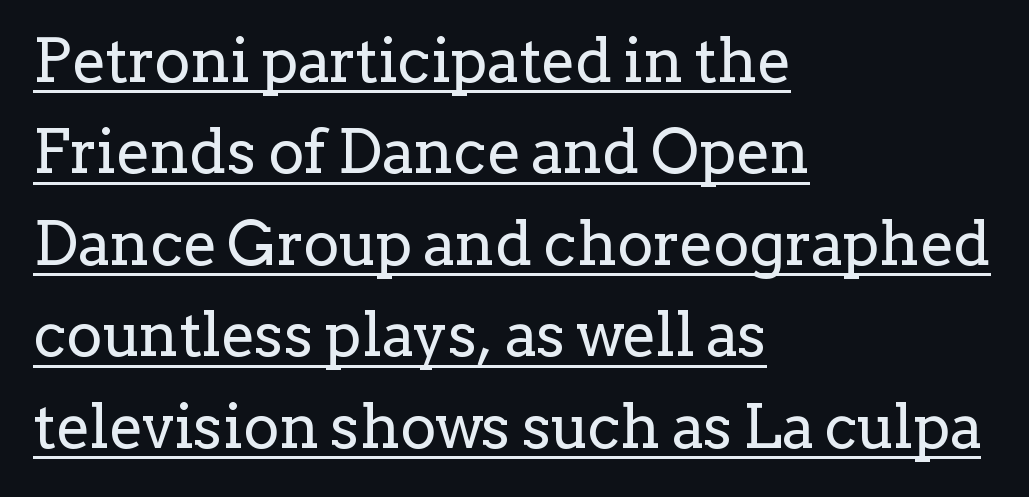
Q: Is the text bold? A: No.
Q: Is the text italic (slanted)? A: No, it is upright.
Q: Is the typeface a serif or a sans-serif typeface? A: Serif.
Q: Is the text underlined? A: Yes.
Q: How is the paragraph aligned? A: Left-aligned.
Q: Is the spacing between letters normal or unusually wide? A: Normal.
Q: Is the spacing between lines tight, normal or loose? A: Normal.
Q: Width (condensed, normal, or wide)? A: Normal.
Q: Stroke contrast? A: Low.
Q: x-height? A: Medium.
Q: Monospaced? A: No.
